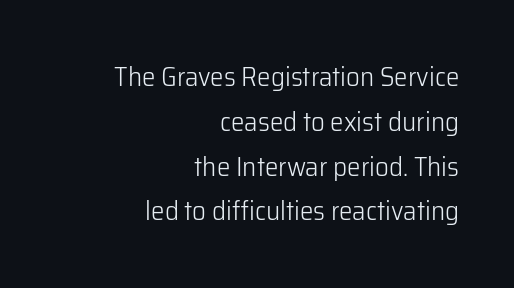
Q: Is the text bold? A: No.
Q: Is the text italic (slanted)? A: No, it is upright.
Q: Is the text underlined? A: No.
Q: How is the paragraph aligned? A: Right-aligned.
Q: Is the spacing between letters normal or unusually wide? A: Normal.
Q: Is the spacing between lines tight, normal or loose? A: Normal.
